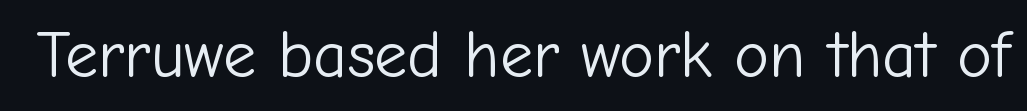
Q: Is the text bold? A: No.
Q: Is the text italic (slanted)? A: No, it is upright.
Q: Is the typeface a serif or a sans-serif typeface? A: Sans-serif.
Q: Is the text underlined? A: No.
Q: Is the spacing between letters normal or unusually wide? A: Normal.
Q: Width (condensed, normal, or wide)? A: Normal.
Q: Stroke contrast? A: Low.
Q: x-height? A: Medium.
Q: Monospaced? A: No.
